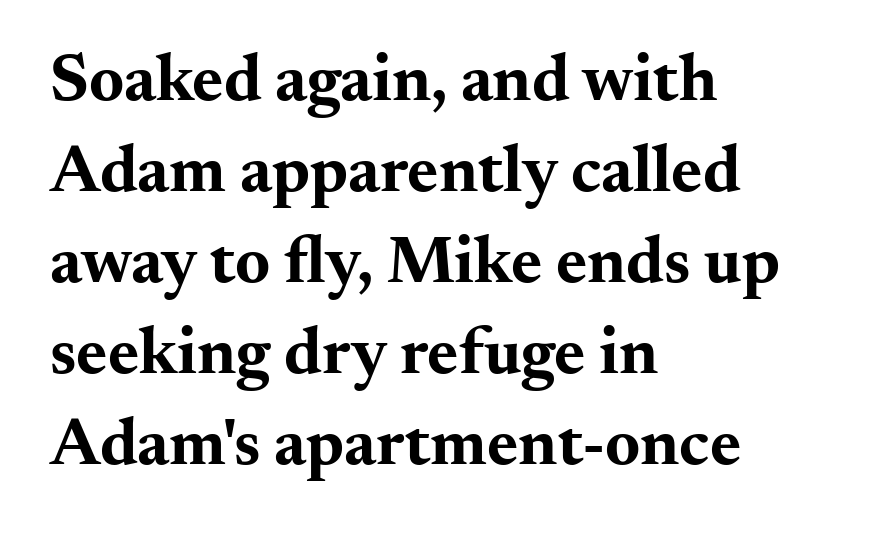
{"serif": "yes", "italic": "no", "bold": "yes", "weight": "bold", "width": "wide", "stroke_contrast": "medium", "x_height": "small", "monospaced": "no", "underline": "no", "align": "left", "line_spacing": "normal", "line_spacing_ratio": 1.36, "letter_spacing": "normal", "letter_spacing_em": 0.0, "glyph_px": 67}
